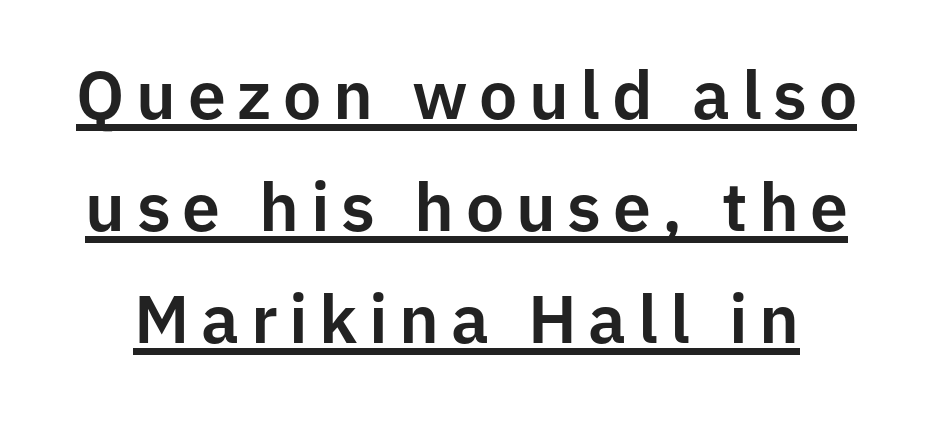
The image shows 68 px sans-serif type, upright; set normal line spacing (1.65x), underlined; low stroke contrast and a medium x-height.
